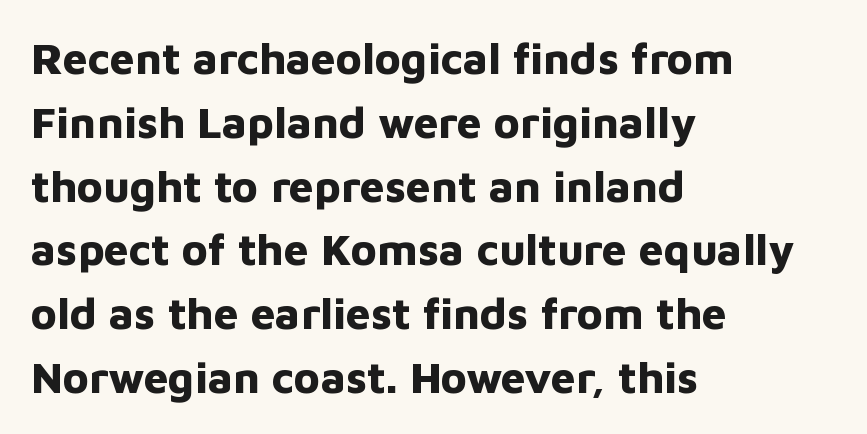
{"serif": "no", "italic": "no", "bold": "yes", "weight": "bold", "width": "normal", "stroke_contrast": "low", "x_height": "medium", "monospaced": "no", "underline": "no", "align": "left", "line_spacing": "normal", "line_spacing_ratio": 1.45, "letter_spacing": "normal", "letter_spacing_em": 0.0, "glyph_px": 44}
